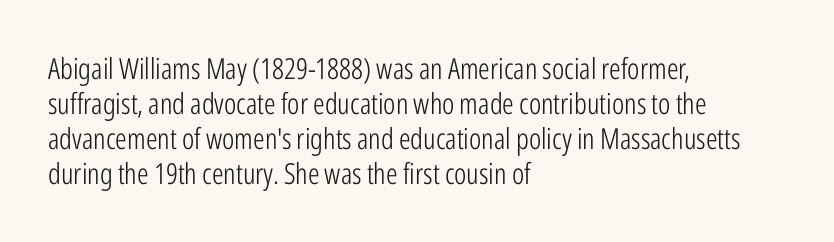
Style check: upright. Standard letterfit; no display-style spreading of the glyphs. Regarding serifs, this sample does without them. The weight would be labelled regular, book, light, or lighter still.
